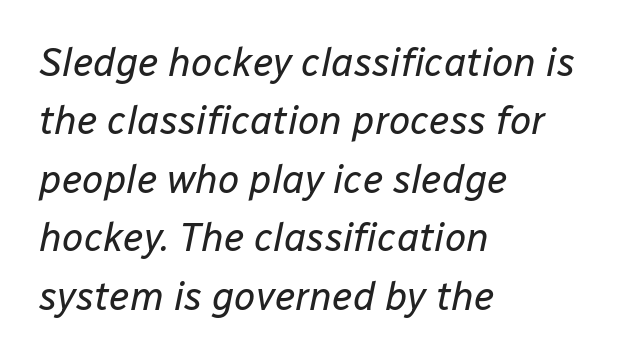
{"italic": "yes", "lean": "right", "slant_degrees": 12, "bold": "no", "weight": "regular", "width": "normal", "stroke_contrast": "low", "x_height": "medium", "monospaced": "no", "underline": "no", "align": "left", "line_spacing": "normal", "line_spacing_ratio": 1.5, "letter_spacing": "normal", "letter_spacing_em": 0.0, "glyph_px": 39}
